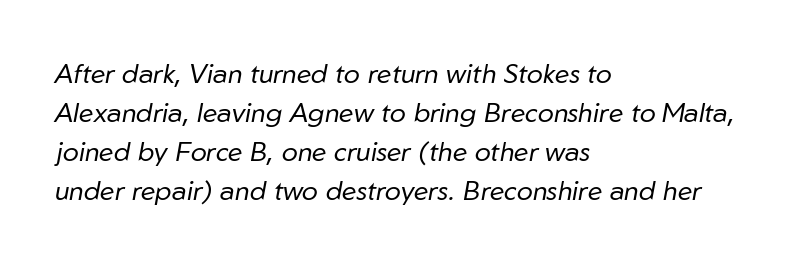
If you drew a ruler down the left edge, every line would touch it. You could call the tracking neutral — neither tight nor loose. Stems and bowls with no extra thickness — not bold. The glyphs are unaccompanied by any horizontal stroke below them.
